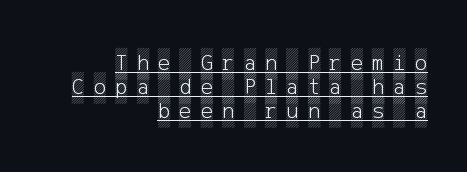
The image shows 23 px text type, upright; set right-aligned, tight line spacing (1.04x), unusually wide letter spacing (+0.4 em), underlined.
